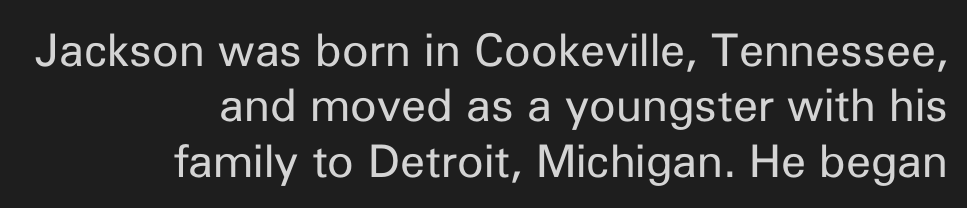
Q: Is the text bold? A: No.
Q: Is the text italic (slanted)? A: No, it is upright.
Q: Is the typeface a serif or a sans-serif typeface? A: Sans-serif.
Q: Is the text underlined? A: No.
Q: How is the paragraph aligned? A: Right-aligned.
Q: Is the spacing between letters normal or unusually wide? A: Normal.
Q: Width (condensed, normal, or wide)? A: Normal.
Q: Stroke contrast? A: Low.
Q: x-height? A: Medium.
Q: Monospaced? A: No.
